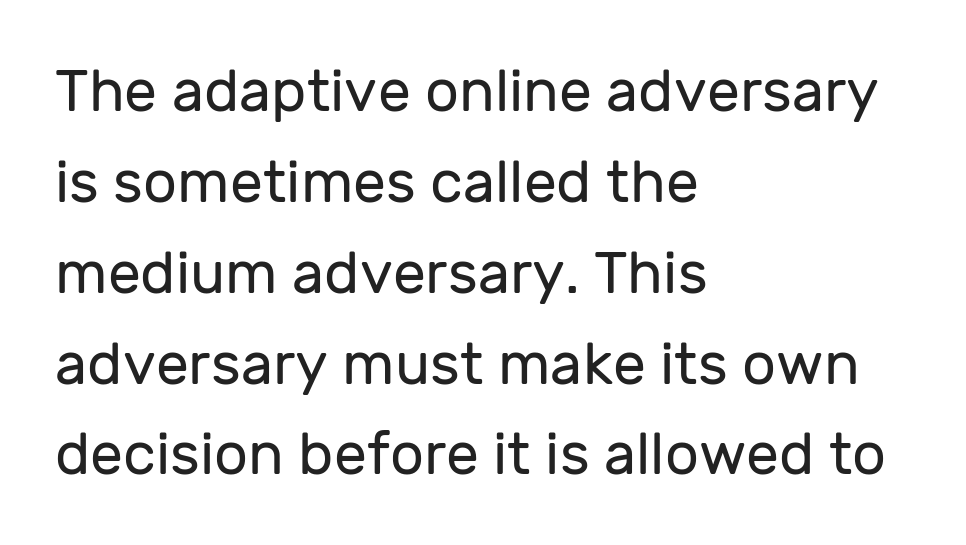
{"serif": "no", "italic": "no", "bold": "no", "weight": "regular", "width": "normal", "stroke_contrast": "low", "x_height": "medium", "monospaced": "no", "underline": "no", "align": "left", "line_spacing": "normal", "line_spacing_ratio": 1.54, "letter_spacing": "normal", "letter_spacing_em": 0.0, "glyph_px": 59}
